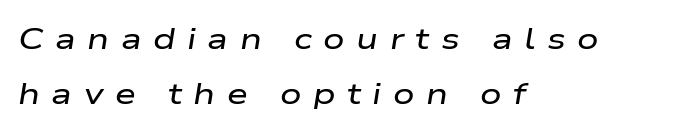
{"italic": "yes", "lean": "right", "slant_degrees": 9, "width": "wide", "stroke_contrast": "low", "x_height": "medium", "monospaced": "no", "underline": "no", "align": "left", "line_spacing_ratio": 1.85, "letter_spacing": "wide", "letter_spacing_em": 0.38, "glyph_px": 30}
